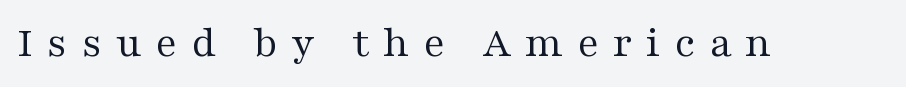
Any mark beneath the type? The region is blank. Rendered with straight, roman letterforms. How are the letters spaced? Widely, with obvious added tracking. Little horizontal feet cap the strokes, marking this as serif type.
